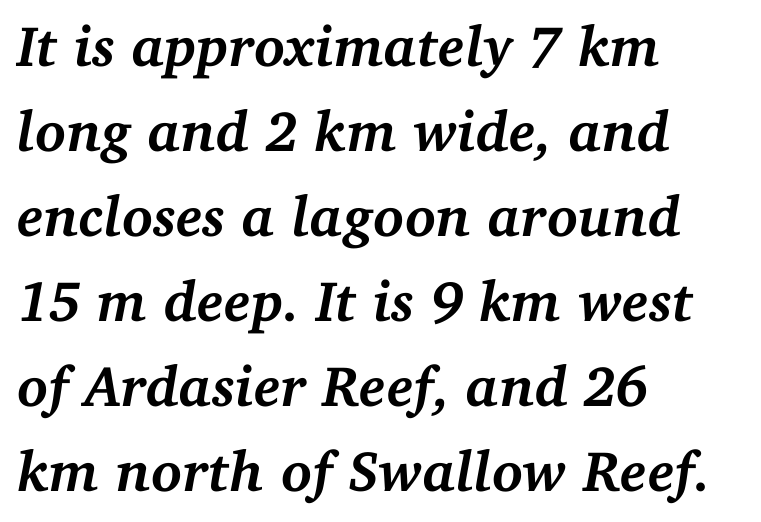
Q: Is the text bold? A: Yes.
Q: Is the text italic (slanted)? A: Yes, it leans right by about 11 degrees.
Q: Is the typeface a serif or a sans-serif typeface? A: Serif.
Q: Is the text underlined? A: No.
Q: How is the paragraph aligned? A: Left-aligned.
Q: Is the spacing between letters normal or unusually wide? A: Normal.
Q: Is the spacing between lines tight, normal or loose? A: Normal.
Q: Width (condensed, normal, or wide)? A: Normal.
Q: Stroke contrast? A: Medium.
Q: x-height? A: Medium.
Q: Monospaced? A: No.
